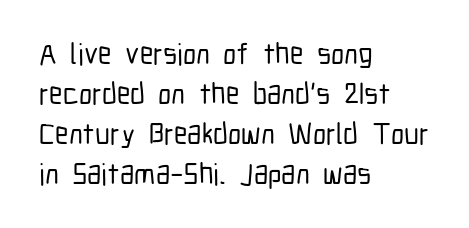
Q: Is the text italic (slanted)? A: No, it is upright.
Q: Is the typeface a serif or a sans-serif typeface? A: Sans-serif.
Q: Is the text underlined? A: No.
Q: How is the paragraph aligned? A: Left-aligned.
Q: Is the spacing between letters normal or unusually wide? A: Normal.
Q: Is the spacing between lines tight, normal or loose? A: Normal.
Q: Width (condensed, normal, or wide)? A: Condensed.
Q: Stroke contrast? A: Low.
Q: x-height? A: Medium.
Q: Monospaced? A: No.
